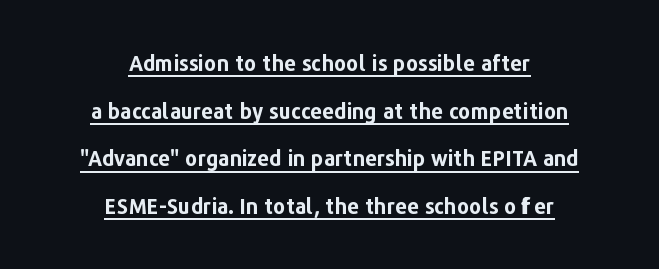
The image shows 21 px bold type, upright; set centered, loose line spacing (2.27x), normal letter spacing, underlined.
